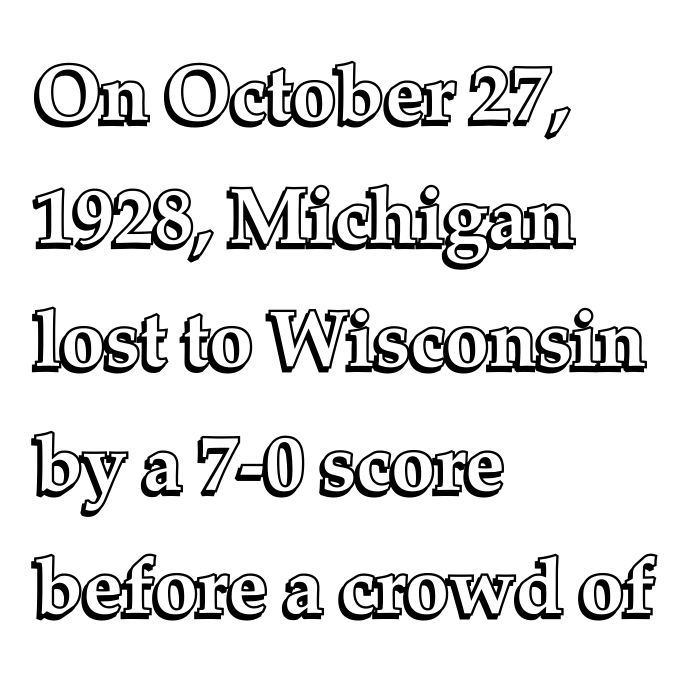
Q: Is the text italic (slanted)? A: No, it is upright.
Q: Is the text underlined? A: No.
Q: How is the paragraph aligned? A: Left-aligned.
Q: Is the spacing between letters normal or unusually wide? A: Normal.
Q: Is the spacing between lines tight, normal or loose? A: Normal.
Q: Width (condensed, normal, or wide)? A: Normal.
Q: x-height? A: Medium.
Q: Monospaced? A: No.
